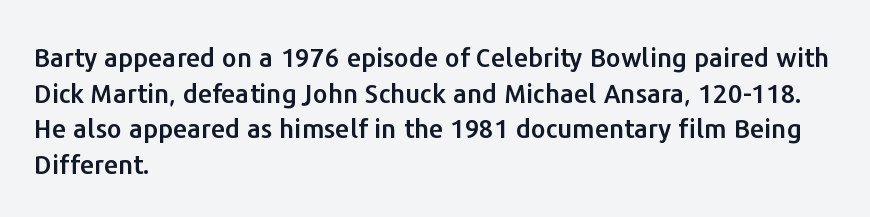
Q: Is the text italic (slanted)? A: No, it is upright.
Q: Is the text underlined? A: No.
Q: How is the paragraph aligned? A: Left-aligned.
Q: Is the spacing between letters normal or unusually wide? A: Normal.
Q: Is the spacing between lines tight, normal or loose? A: Normal.
